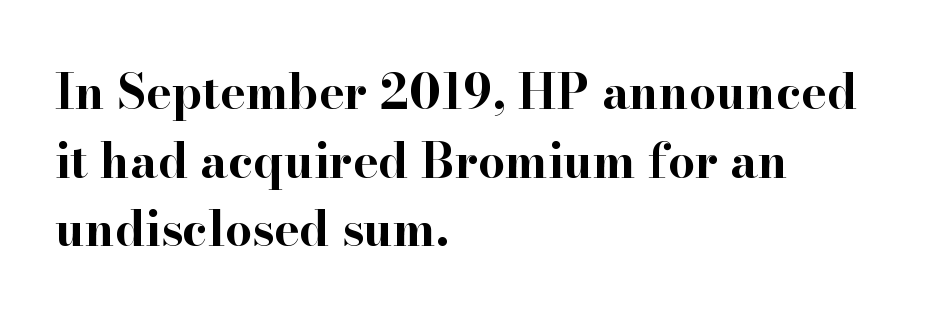
{"serif": "yes", "italic": "no", "bold": "yes", "weight": "bold", "width": "wide", "stroke_contrast": "high", "x_height": "small", "monospaced": "no", "underline": "no", "align": "left", "line_spacing": "normal", "line_spacing_ratio": 1.43, "letter_spacing": "normal", "letter_spacing_em": 0.0, "glyph_px": 48}
